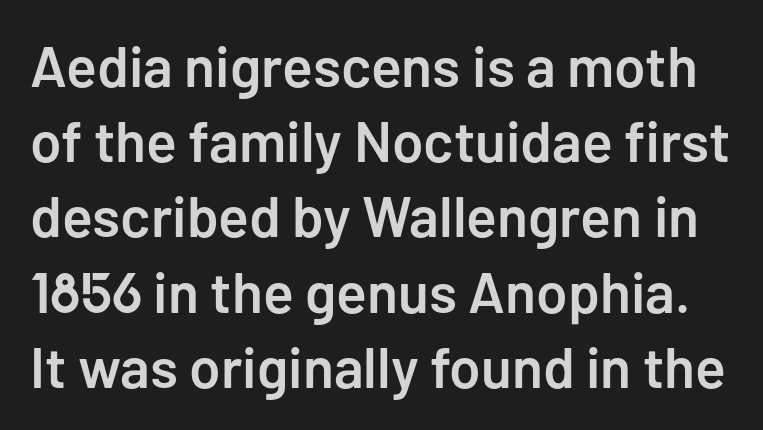
{"serif": "no", "italic": "no", "bold": "semi", "weight": "semibold", "width": "normal", "stroke_contrast": "low", "x_height": "medium", "monospaced": "no", "underline": "no", "line_spacing": "normal", "line_spacing_ratio": 1.32, "letter_spacing": "normal", "letter_spacing_em": 0.0, "glyph_px": 57}
